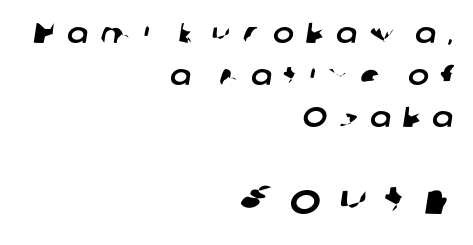
{"serif": "no", "width": "normal", "stroke_contrast": "low", "x_height": "medium", "monospaced": "no", "underline": "no", "align": "right", "line_spacing": "normal", "line_spacing_ratio": 1.5, "letter_spacing": "wide", "letter_spacing_em": 0.44, "larger_block": "second", "size_ratio": 1.5, "glyph_px": 42}
